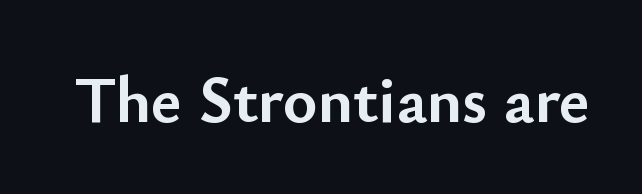
The image shows 66 px semibold sans-serif type, upright; set normal letter spacing, not underlined; low stroke contrast and a small x-height.
